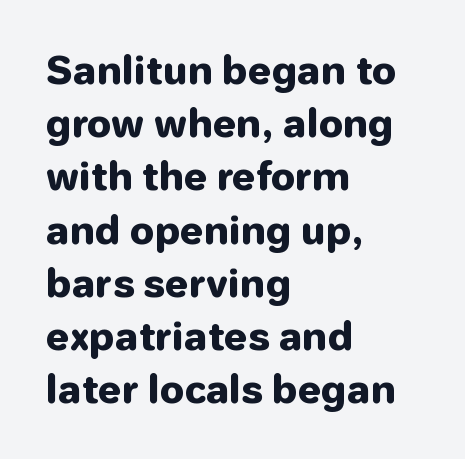
{"serif": "no", "italic": "no", "bold": "yes", "weight": "heavy", "width": "normal", "stroke_contrast": "low", "x_height": "medium", "monospaced": "no", "underline": "no", "align": "left", "line_spacing": "normal", "line_spacing_ratio": 1.4, "letter_spacing": "normal", "letter_spacing_em": 0.0, "glyph_px": 38}
